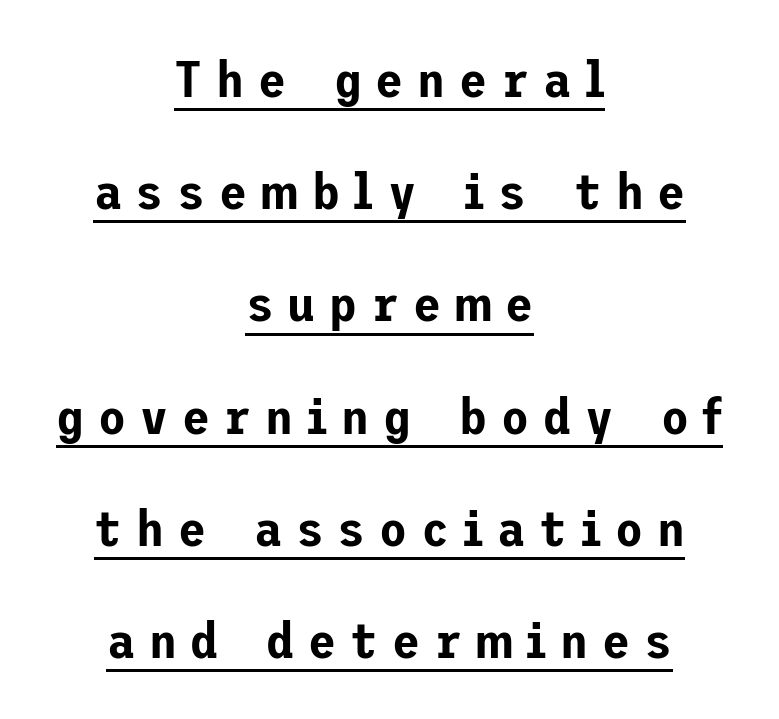
The image shows 51 px sans-serif type, upright; set centered, loose line spacing (2.2x), unusually wide letter spacing (+0.27 em), underlined; low stroke contrast and a medium x-height.
